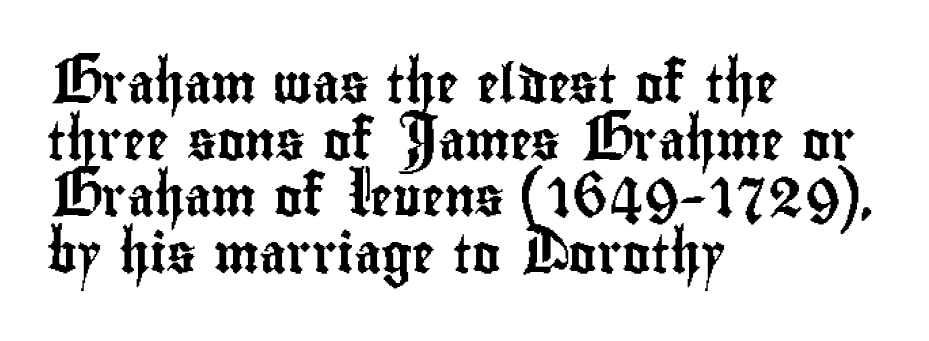
{"serif": "no", "italic": "no", "width": "condensed", "stroke_contrast": "low", "x_height": "small", "monospaced": "no", "underline": "no", "align": "left", "line_spacing": "normal", "line_spacing_ratio": 1.49, "letter_spacing": "normal", "letter_spacing_em": 0.0, "glyph_px": 38}
